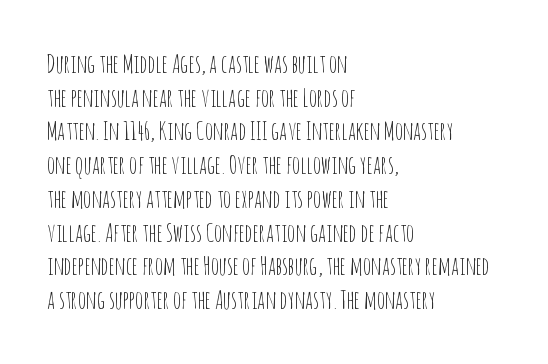
{"italic": "no", "bold": "no", "underline": "no", "align": "left", "line_spacing": "normal", "line_spacing_ratio": 1.35, "letter_spacing": "normal", "letter_spacing_em": 0.0, "glyph_px": 25}
